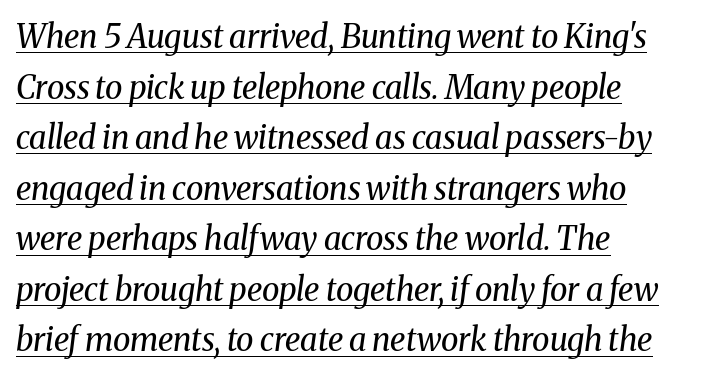
The image shows 32 px regular-weight serif type, italic (leaning right); set left-aligned, normal line spacing (1.58x), normal letter spacing, underlined; medium stroke contrast and a medium x-height.
